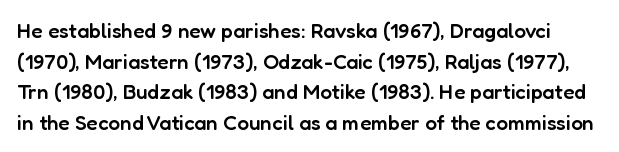
Firm but not heavy-handed strokes: this text is semibold. This rendering leaves character spacing at its baseline value. A typesetter would call this leading conventional body-copy spacing. Underlining? Definitely not there. If you drew a line through each stem, it would be perfectly vertical.
